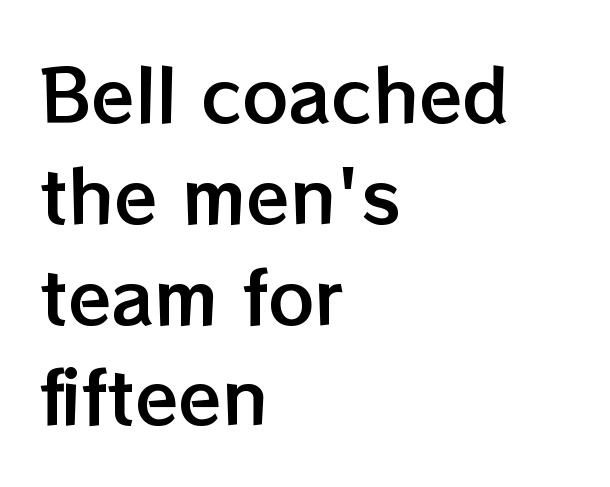
{"italic": "no", "width": "normal", "stroke_contrast": "low", "x_height": "medium", "monospaced": "no", "underline": "no", "align": "left", "line_spacing": "normal", "line_spacing_ratio": 1.42, "letter_spacing": "normal", "letter_spacing_em": 0.0, "glyph_px": 71}
